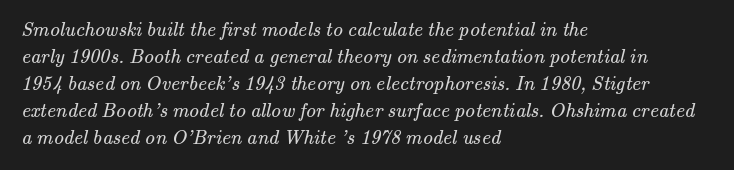
Q: Is the text bold? A: No.
Q: Is the text underlined? A: No.
Q: How is the paragraph aligned? A: Left-aligned.
Q: Is the spacing between letters normal or unusually wide? A: Normal.
Q: Is the spacing between lines tight, normal or loose? A: Normal.
